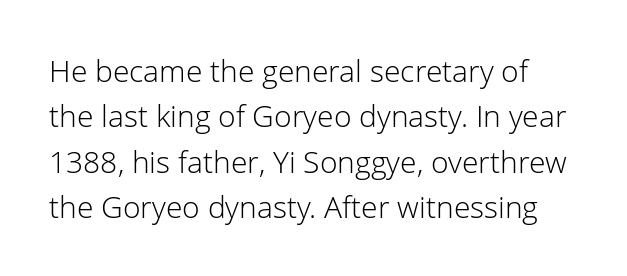
{"serif": "no", "italic": "no", "bold": "no", "weight": "light", "width": "normal", "stroke_contrast": "low", "x_height": "medium", "monospaced": "no", "underline": "no", "line_spacing": "normal", "line_spacing_ratio": 1.51, "letter_spacing": "normal", "letter_spacing_em": 0.0, "glyph_px": 30}
